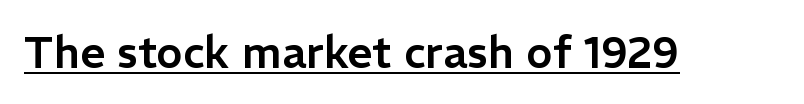
{"serif": "no", "italic": "no", "width": "normal", "stroke_contrast": "low", "x_height": "medium", "monospaced": "no", "underline": "yes", "letter_spacing": "normal", "letter_spacing_em": 0.0, "glyph_px": 44}
